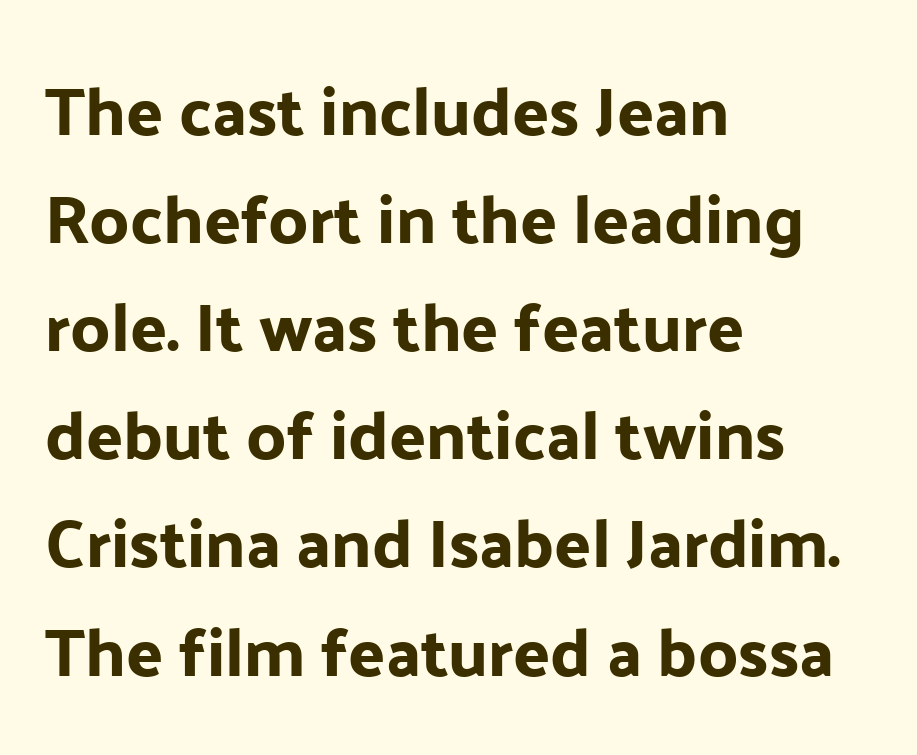
Tracking value appears to be zero — textbook default spacing. Style check: upright. A typesetter would label this face a sans. Character widths vary here, with narrow letters taking less room than wide ones. Anything drawn beneath the words? Only blank space. Alignment: flush left.
